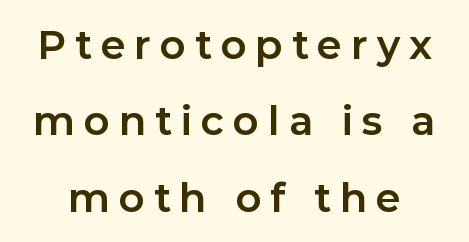
{"serif": "no", "italic": "no", "bold": "yes", "weight": "bold", "width": "normal", "stroke_contrast": "low", "x_height": "medium", "monospaced": "no", "underline": "no", "line_spacing": "loose", "line_spacing_ratio": 1.91, "letter_spacing": "wide", "letter_spacing_em": 0.22, "glyph_px": 40}
